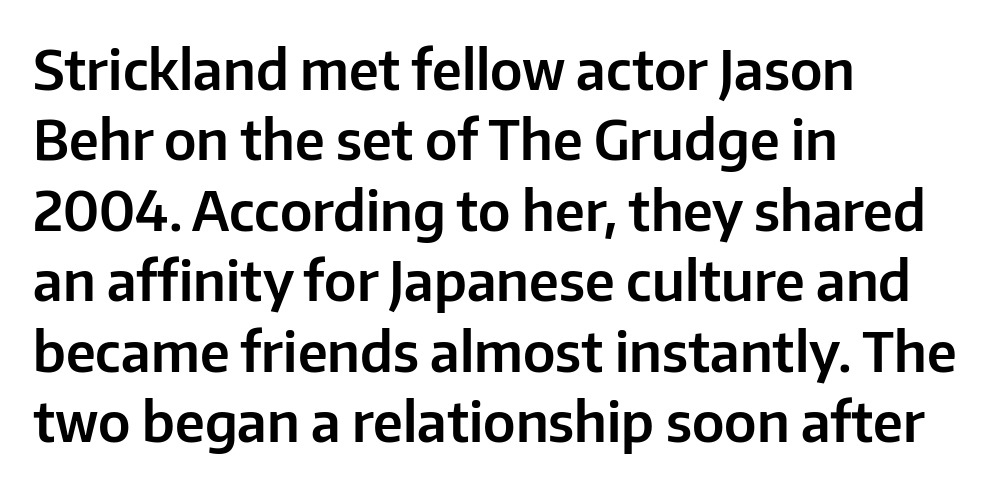
{"serif": "no", "italic": "no", "width": "normal", "stroke_contrast": "low", "x_height": "medium", "monospaced": "no", "underline": "no", "align": "left", "line_spacing": "normal", "line_spacing_ratio": 1.28, "letter_spacing": "normal", "letter_spacing_em": 0.0, "glyph_px": 55}
